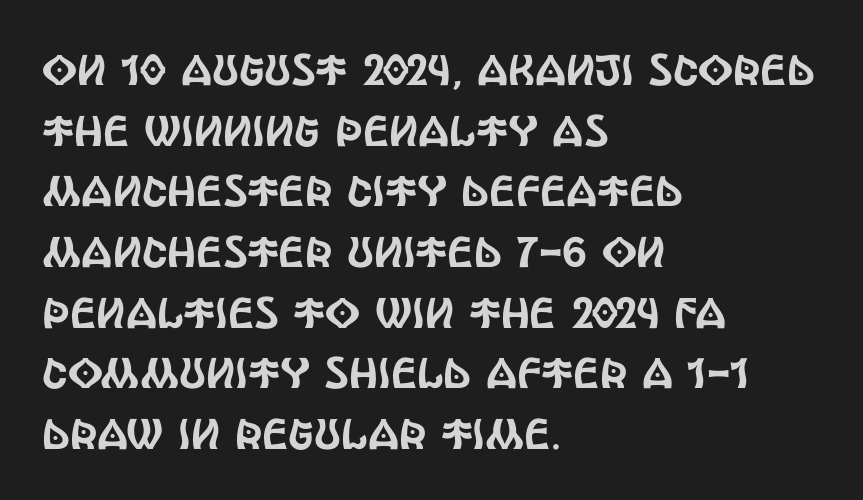
Q: Is the text italic (slanted)? A: No, it is upright.
Q: Is the typeface a serif or a sans-serif typeface? A: Sans-serif.
Q: Is the text underlined? A: No.
Q: How is the paragraph aligned? A: Left-aligned.
Q: Is the spacing between letters normal or unusually wide? A: Normal.
Q: Is the spacing between lines tight, normal or loose? A: Normal.
Q: Width (condensed, normal, or wide)? A: Condensed.
Q: x-height? A: Large.
Q: Monospaced? A: No.
